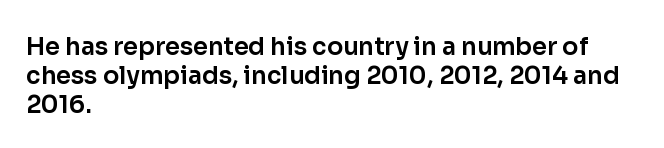
The image shows 24 px text type, upright; set left-aligned, line spacing 1.21x, normal letter spacing, not underlined.
